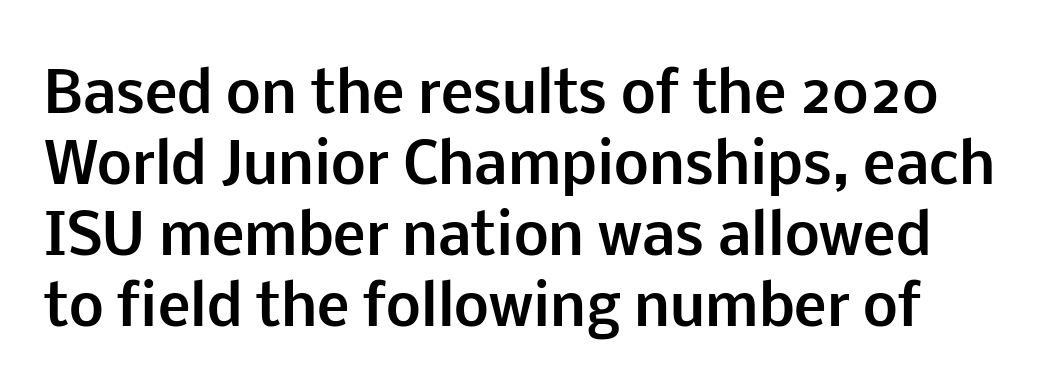
Q: Is the text bold? A: Yes.
Q: Is the text italic (slanted)? A: No, it is upright.
Q: Is the typeface a serif or a sans-serif typeface? A: Sans-serif.
Q: Is the text underlined? A: No.
Q: Is the spacing between letters normal or unusually wide? A: Normal.
Q: Is the spacing between lines tight, normal or loose? A: Normal.
Q: Width (condensed, normal, or wide)? A: Normal.
Q: Stroke contrast? A: Low.
Q: x-height? A: Medium.
Q: Monospaced? A: No.
